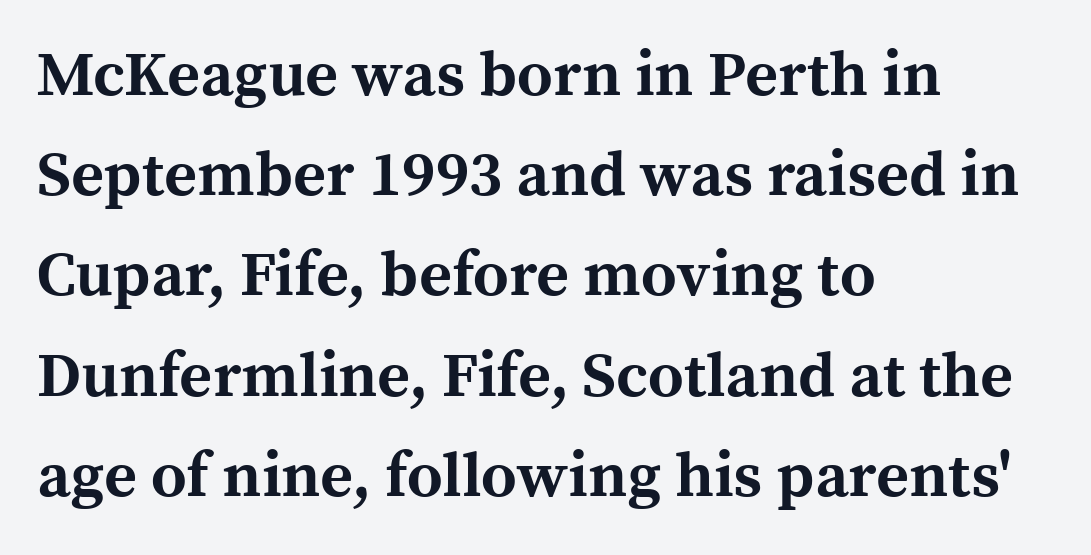
The image shows 63 px bold serif type, upright; set left-aligned, normal line spacing (1.59x), normal letter spacing, not underlined; a medium x-height.
